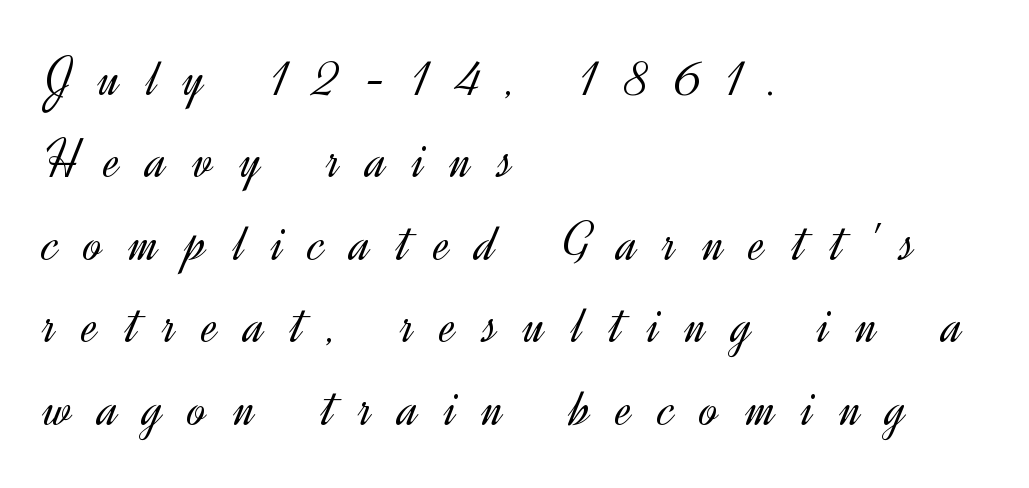
The typesetter chose a ragged-right arrangement here. Observe the wide spacing: letters keep a clear distance from each other. Is the type heavy? It reads as light-to-regular instead. Are there feet on the stems? There aren't — it's a sans. Descender tails drop into unmarked territory.
